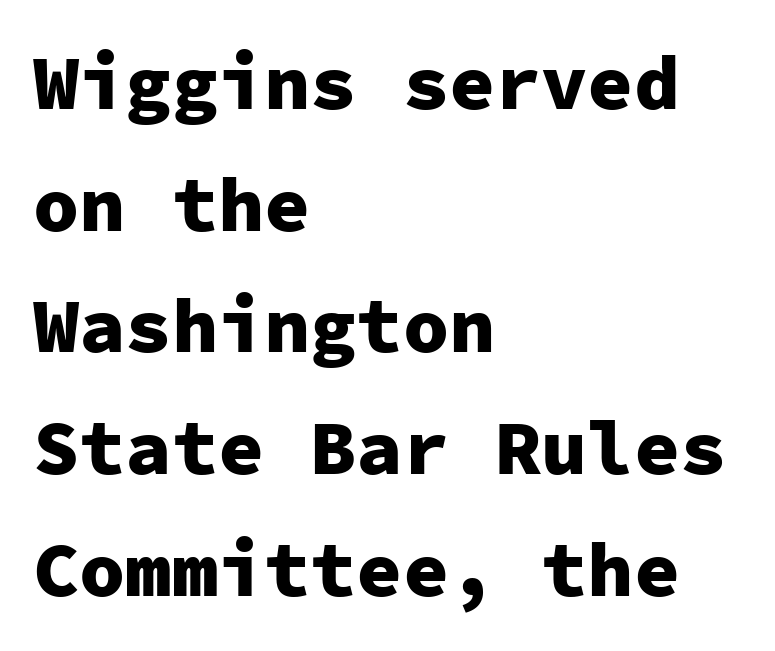
The letters march in equal steps, a hallmark of fixed-pitch type. Spacing between characters is what you'd get straight out of the box. In terms of posture, this sample is upright. Every letter is thick-stroked: bold, no question. This rendering features lettering with no underline.
